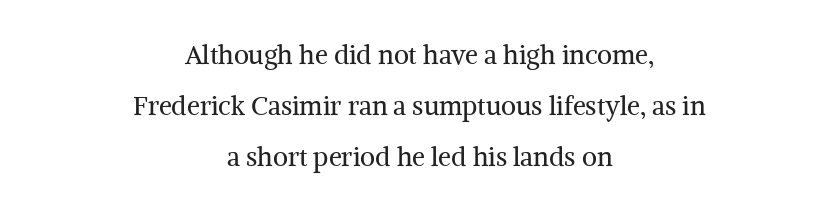
The image shows 26 px text type, upright; set centered, loose line spacing (1.97x), normal letter spacing, not underlined.
